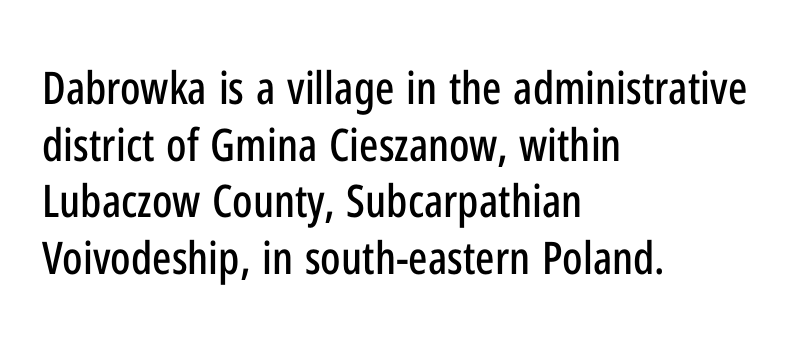
Regarding serifs, this sample does without them. Letter spacing: default. The passage shown stacks its lines at a standard gap. Notice how the passage keeps a crisp vertical edge on the left only.
